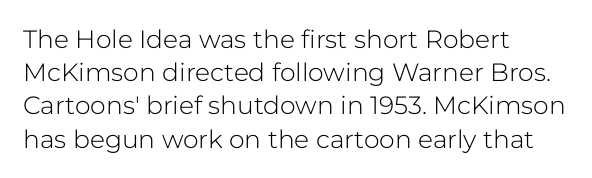
{"italic": "no", "bold": "no", "underline": "no", "align": "left", "line_spacing": "normal", "line_spacing_ratio": 1.33, "letter_spacing": "normal", "letter_spacing_em": 0.0, "glyph_px": 25}
